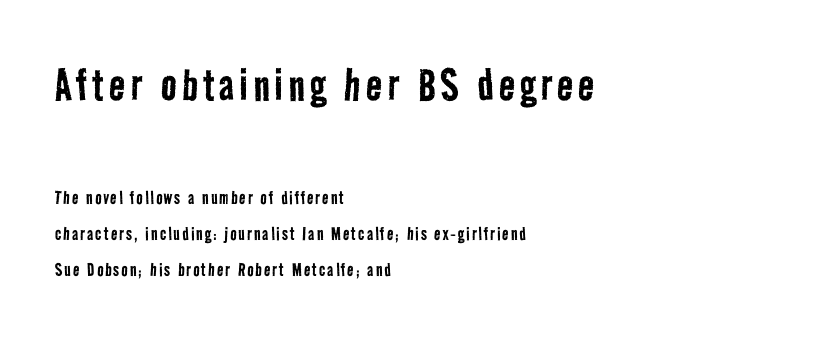
The image shows 52 px regular-weight, condensed sans-serif type; set left-aligned, line spacing 1.72x, not underlined; the first (top) block is 2.48x larger; low stroke contrast and a medium x-height.
